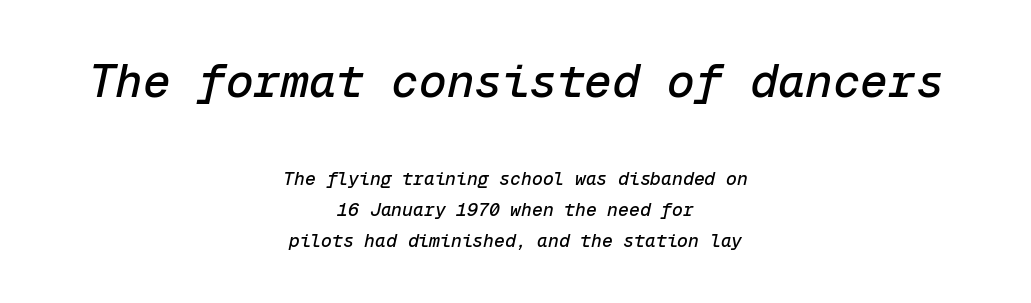
These lines keep a tight, regular rhythm from letter to letter. The letters in the upper block stand taller than those in the block below. It's the slanting kind of type. Lines of text with bare space underneath. Fixed-width glyphs throughout — classic coding-font behaviour.
